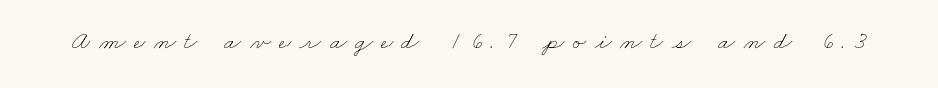
{"bold": "no", "underline": "no", "letter_spacing": "wide", "letter_spacing_em": 0.34, "glyph_px": 25}
